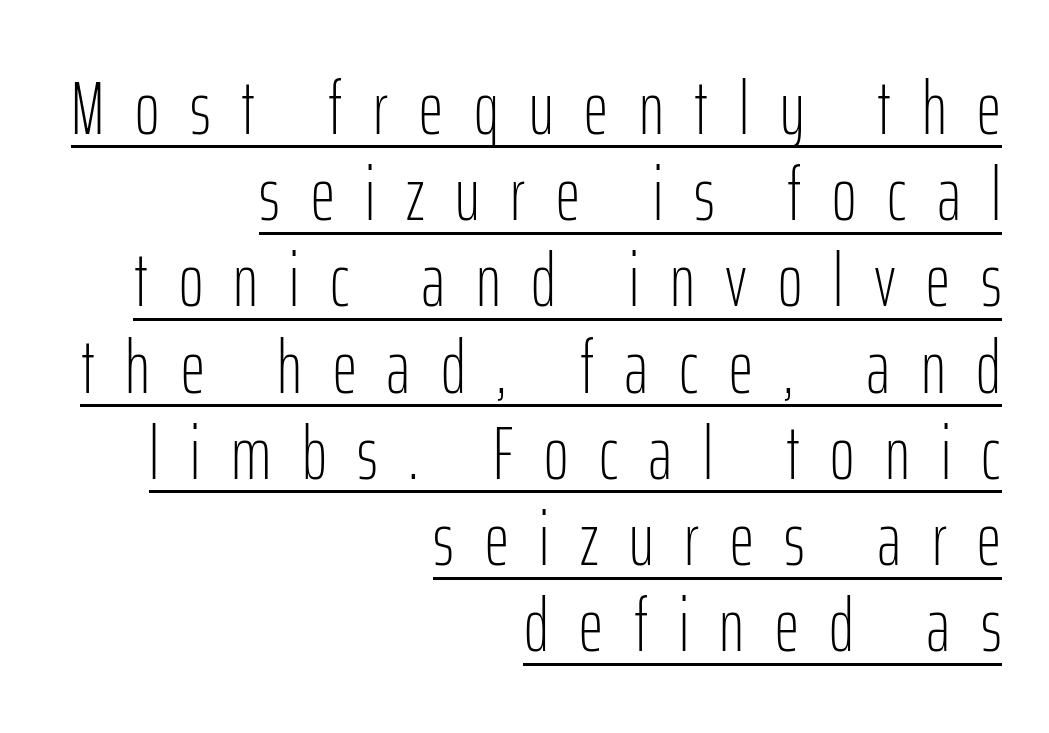
The weight tops out at a normal text grade. Proportional: the letters do not fall into vertical columns. Caption: expanded tracking, letters set apart. Grotesque or geometric, the face here clearly has no serifs. Decoration check: the copy is underlined.
